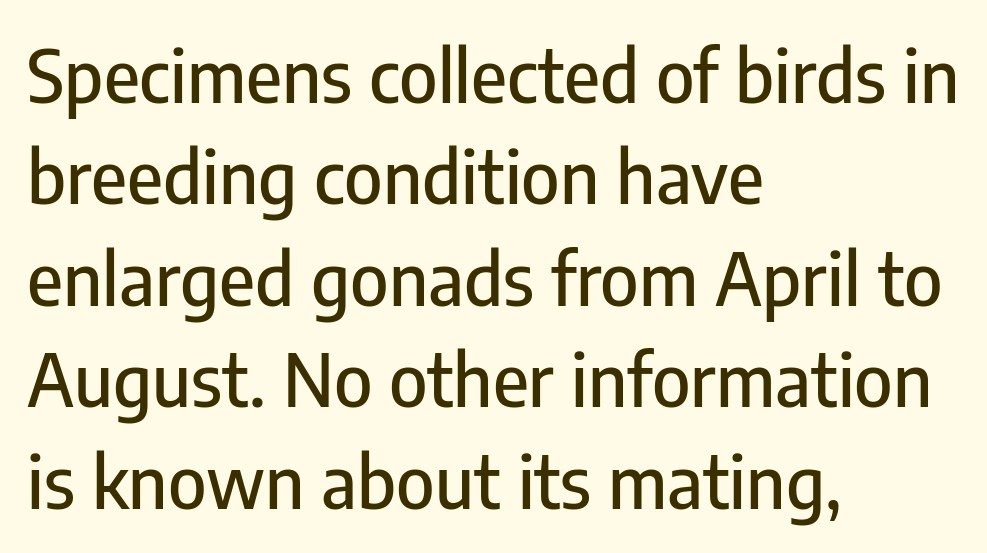
{"serif": "no", "italic": "no", "width": "condensed", "stroke_contrast": "low", "x_height": "medium", "monospaced": "no", "underline": "no", "align": "left", "line_spacing": "normal", "line_spacing_ratio": 1.39, "letter_spacing": "normal", "letter_spacing_em": 0.0, "glyph_px": 73}
